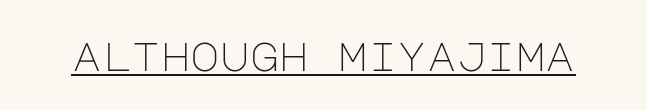
The image shows 40 px light sans-serif type, upright; set normal letter spacing, underlined; low stroke contrast and a large x-height.
